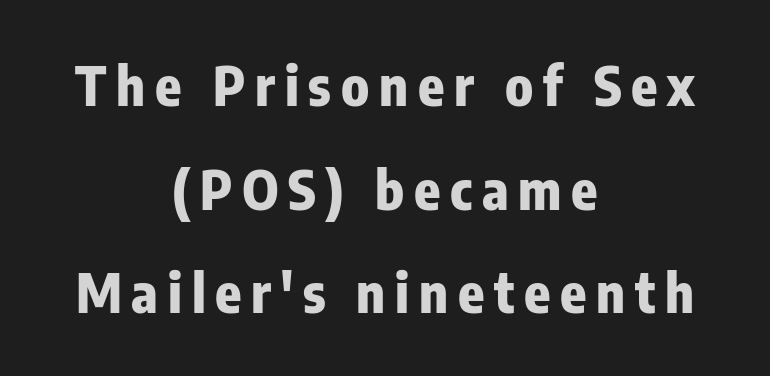
The image shows 54 px heavy, condensed sans-serif type, upright; set centered, loose line spacing (1.92x), not underlined; low stroke contrast and a medium x-height.
